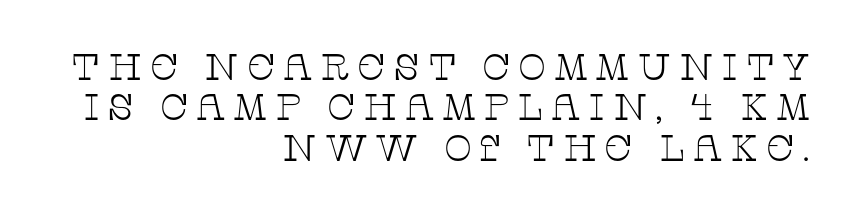
The text was rendered using a seriffed face with decorative stroke endings. Line spacing here is tight. This is the regular roman posture of the typeface. Quick note: underline off. The rendering uses natural spacing where letterforms have individual widths. These lines have a slow, spaced-out rhythm from letter to letter.
